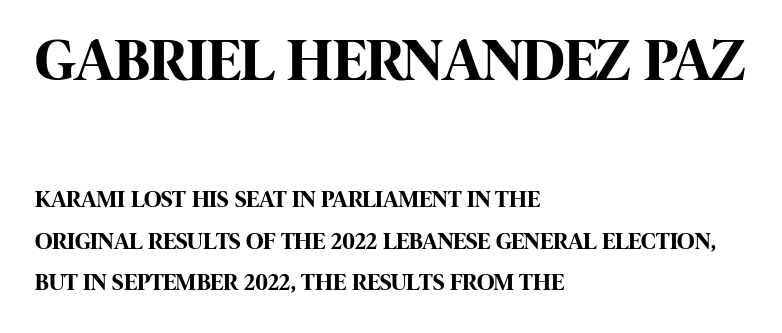
Varying glyph widths throughout — classic text-font behaviour. The letters carry no serifs — their stems end cleanly without finishing strokes. Where is the straight margin? On the left. Descenders hang freely into open space.
